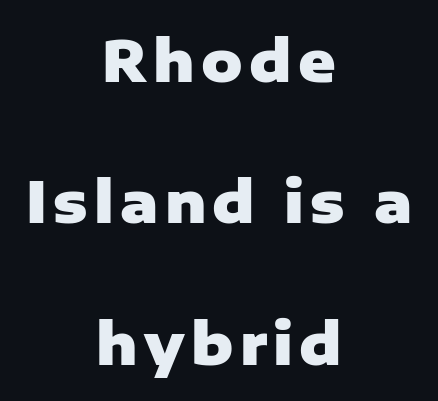
Nope, not italic — everything's standing straight. The designer went with a sans here, leaving each stem footless. Casual observation: everything's sitting right in the middle. The passage shown stacks its lines with a broad gap. Character widths vary here, with narrow letters taking less room than wide ones.
